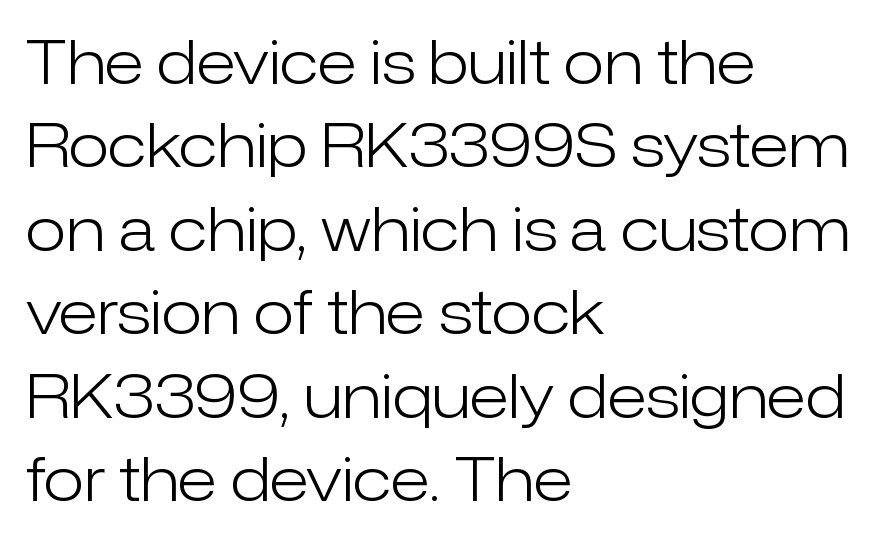
{"serif": "no", "italic": "no", "bold": "no", "weight": "light", "width": "normal", "stroke_contrast": "low", "x_height": "medium", "monospaced": "no", "underline": "no", "align": "left", "line_spacing": "normal", "line_spacing_ratio": 1.39, "letter_spacing": "normal", "letter_spacing_em": 0.0, "glyph_px": 60}
